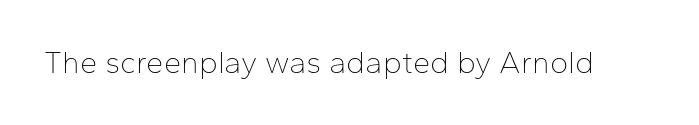
Q: Is the text bold? A: No.
Q: Is the text italic (slanted)? A: No, it is upright.
Q: Is the typeface a serif or a sans-serif typeface? A: Sans-serif.
Q: Is the text underlined? A: No.
Q: Is the spacing between letters normal or unusually wide? A: Normal.
Q: Width (condensed, normal, or wide)? A: Normal.
Q: Stroke contrast? A: Low.
Q: x-height? A: Medium.
Q: Monospaced? A: No.
